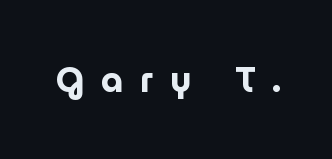
{"serif": "no", "italic": "no", "bold": "yes", "weight": "bold", "width": "normal", "stroke_contrast": "low", "x_height": "medium", "monospaced": "no", "underline": "no", "letter_spacing": "wide", "letter_spacing_em": 0.48, "glyph_px": 35}
